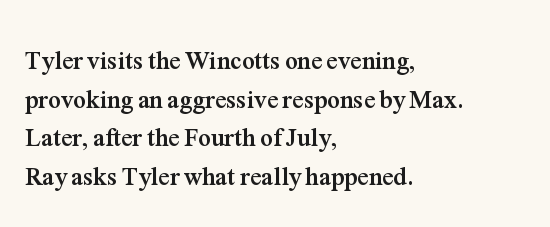
Q: Is the text bold? A: Yes.
Q: Is the text italic (slanted)? A: No, it is upright.
Q: Is the text underlined? A: No.
Q: How is the paragraph aligned? A: Left-aligned.
Q: Is the spacing between letters normal or unusually wide? A: Normal.
Q: Is the spacing between lines tight, normal or loose? A: Normal.
